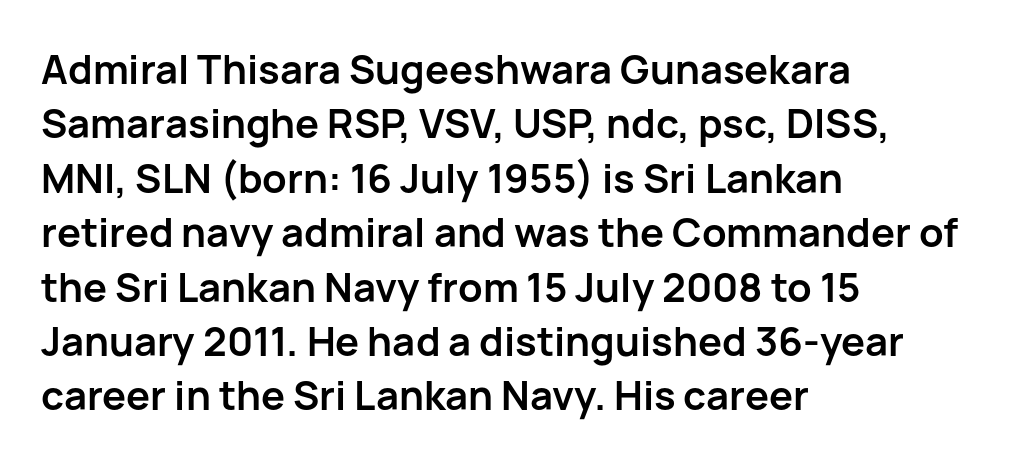
{"serif": "no", "italic": "no", "bold": "yes", "weight": "semibold", "width": "normal", "stroke_contrast": "low", "x_height": "medium", "monospaced": "no", "underline": "no", "align": "left", "line_spacing": "normal", "line_spacing_ratio": 1.36, "letter_spacing": "normal", "letter_spacing_em": 0.0, "glyph_px": 40}
